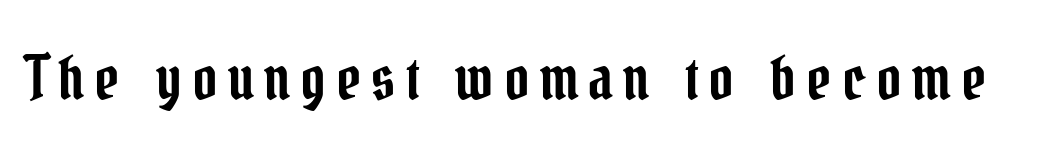
{"serif": "yes", "italic": "no", "width": "condensed", "stroke_contrast": "low", "x_height": "medium", "monospaced": "no", "underline": "no", "glyph_px": 60}
